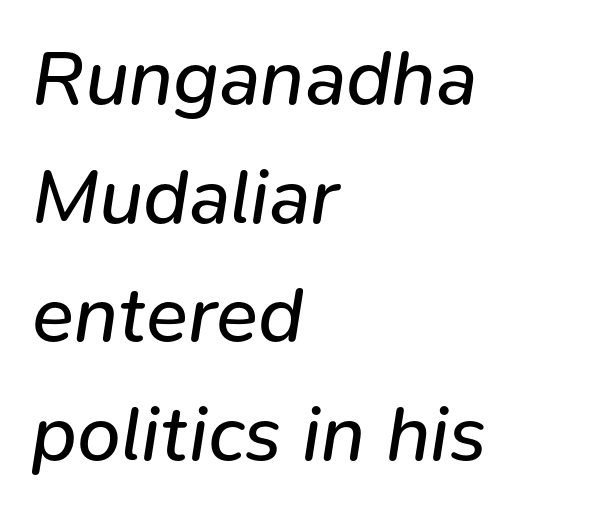
The image shows 78 px regular-weight type, italic (leaning right); set left-aligned, normal line spacing (1.52x), normal letter spacing, not underlined; low stroke contrast and a medium x-height.
